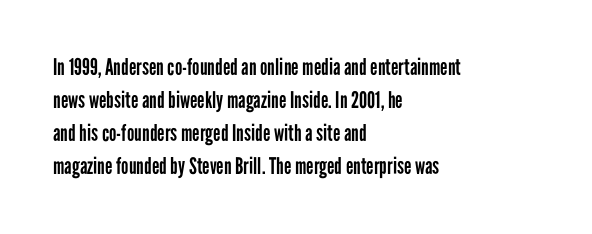
Honestly, the row spacing looks completely unremarkable. Caption: face not bold, strokes unweighted. Posture: vertical. This rendering features lettering with no underline. The setting favours the left margin, as ordinary paragraphs usually do.
